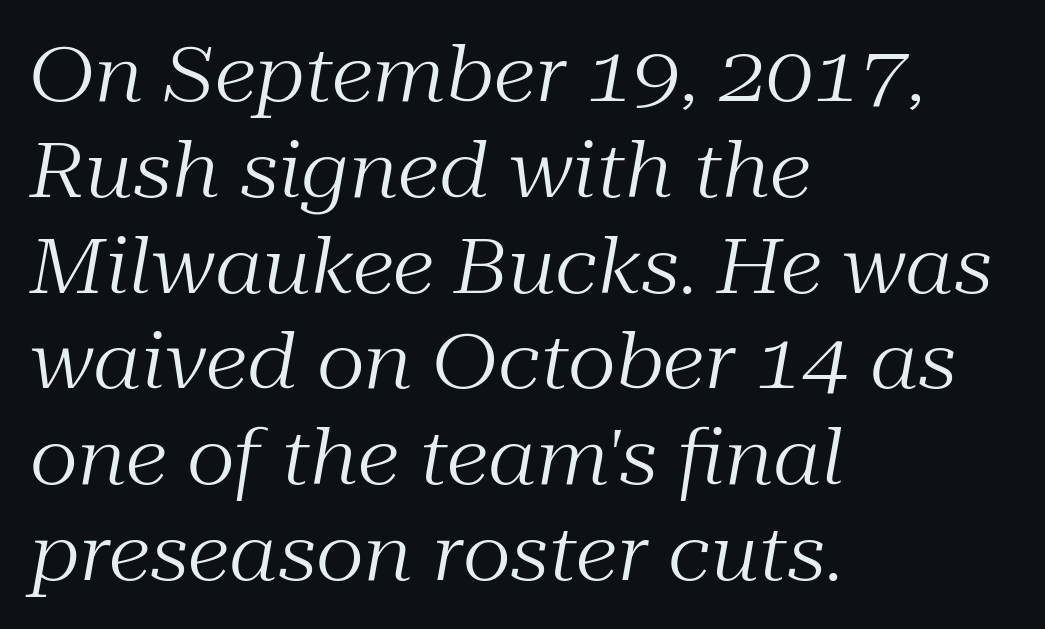
{"serif": "yes", "italic": "yes", "lean": "right", "slant_degrees": 10, "bold": "no", "weight": "regular", "width": "normal", "stroke_contrast": "medium", "x_height": "medium", "monospaced": "no", "underline": "no", "align": "left", "line_spacing": "normal", "line_spacing_ratio": 1.26, "letter_spacing": "normal", "letter_spacing_em": 0.0, "glyph_px": 76}
